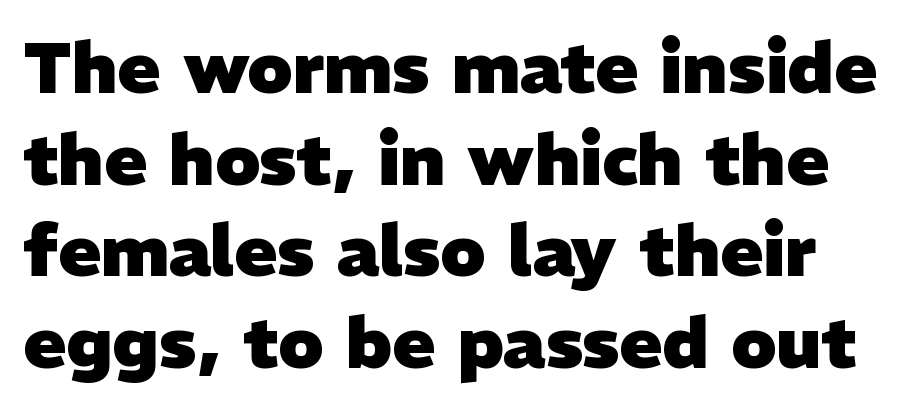
{"serif": "no", "bold": "yes", "weight": "heavy", "width": "normal", "stroke_contrast": "low", "x_height": "medium", "monospaced": "no", "underline": "no", "line_spacing": "normal", "line_spacing_ratio": 1.29, "letter_spacing": "normal", "letter_spacing_em": 0.0, "glyph_px": 71}
